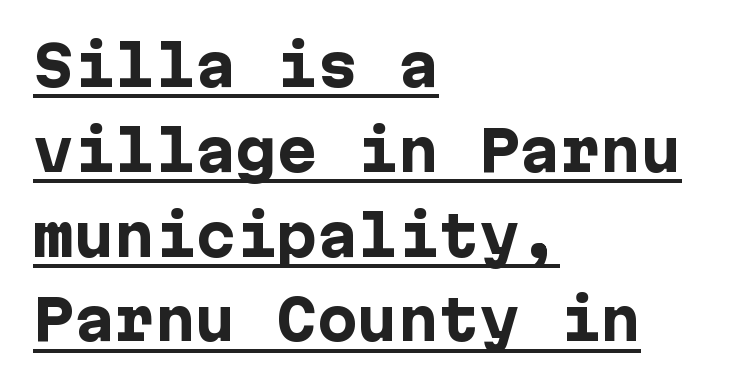
{"serif": "no", "italic": "no", "bold": "yes", "weight": "heavy", "width": "normal", "stroke_contrast": "low", "x_height": "medium", "underline": "yes", "align": "left", "line_spacing": "normal", "line_spacing_ratio": 1.57, "letter_spacing": "normal", "letter_spacing_em": 0.0, "glyph_px": 54}
